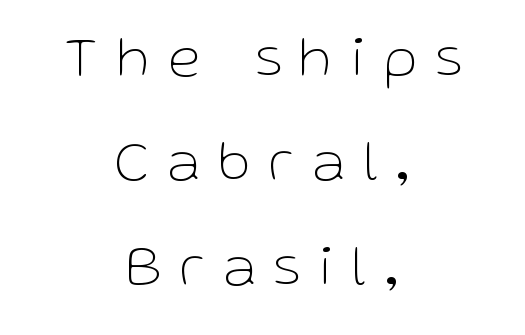
Each row of text sits above clean, open space. Vertical strokes here are truly vertical. Weight: not bold — regular or lighter. Line starts and ends both wander, symmetrically. The passage shown is typed in a proportional face where columns would drift. The tracking reads as deliberately expanded to a designer's eye.
